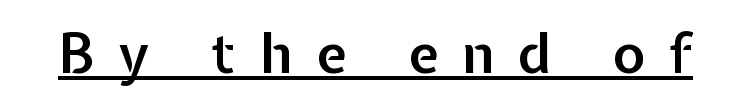
Q: Is the text bold? A: Semi-bold.
Q: Is the text italic (slanted)? A: No, it is upright.
Q: Is the typeface a serif or a sans-serif typeface? A: Sans-serif.
Q: Is the text underlined? A: Yes.
Q: Is the spacing between letters normal or unusually wide? A: Unusually wide.
Q: Width (condensed, normal, or wide)? A: Normal.
Q: Stroke contrast? A: Low.
Q: x-height? A: Medium.
Q: Monospaced? A: No.
